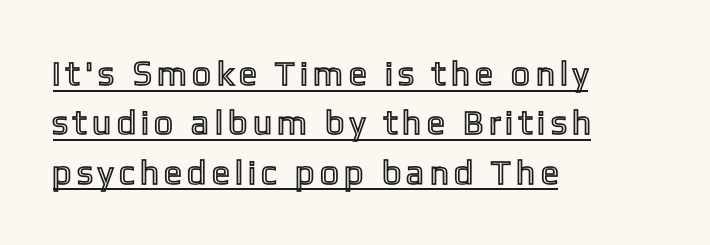
Q: Is the text italic (slanted)? A: No, it is upright.
Q: Is the text underlined? A: Yes.
Q: How is the paragraph aligned? A: Left-aligned.
Q: Is the spacing between letters normal or unusually wide? A: Unusually wide.
Q: Is the spacing between lines tight, normal or loose? A: Normal.
Q: Width (condensed, normal, or wide)? A: Condensed.
Q: x-height? A: Medium.
Q: Monospaced? A: No.
